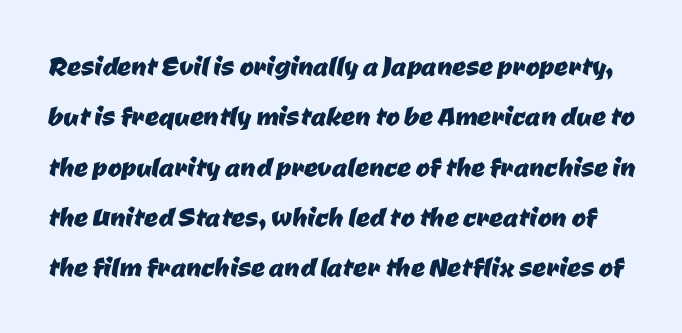
Q: Is the typeface a serif or a sans-serif typeface? A: Sans-serif.
Q: Is the text underlined? A: No.
Q: Is the spacing between letters normal or unusually wide? A: Normal.
Q: Is the spacing between lines tight, normal or loose? A: Normal.
Q: Width (condensed, normal, or wide)? A: Normal.
Q: Stroke contrast? A: Low.
Q: x-height? A: Medium.
Q: Monospaced? A: No.
